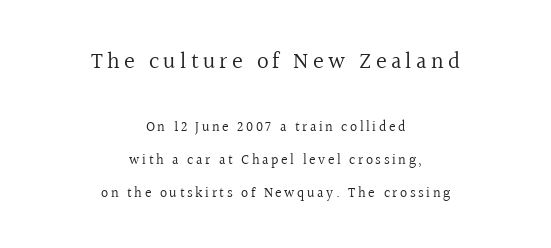
The image shows 23 px text type, upright; set centered, loose line spacing (2.36x), not underlined; the first (top) block is 1.64x larger.
